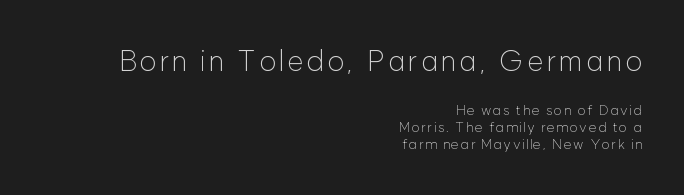
The image shows 29 px light sans-serif type, upright; set right-aligned, line spacing 1.22x, not underlined; the first (top) block is 2.07x larger; low stroke contrast and a medium x-height.
